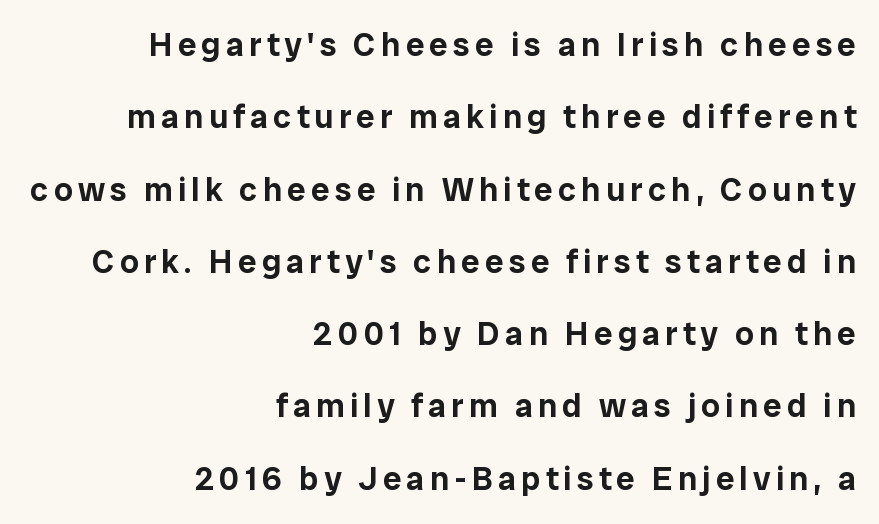
Q: Is the text italic (slanted)? A: No, it is upright.
Q: Is the typeface a serif or a sans-serif typeface? A: Sans-serif.
Q: Is the text underlined? A: No.
Q: How is the paragraph aligned? A: Right-aligned.
Q: Is the spacing between lines tight, normal or loose? A: Loose.
Q: Width (condensed, normal, or wide)? A: Normal.
Q: Stroke contrast? A: Low.
Q: x-height? A: Medium.
Q: Monospaced? A: No.
